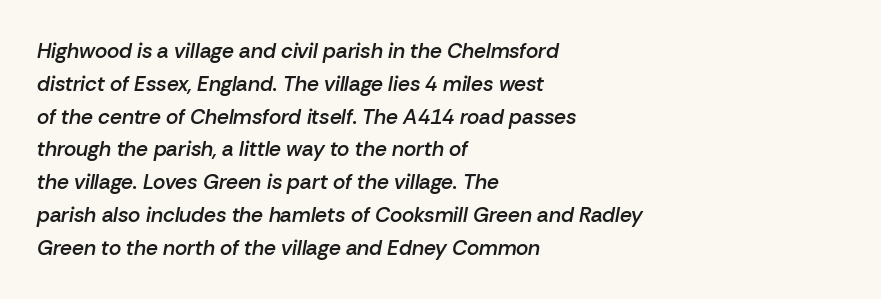
Q: Is the text bold? A: Semi-bold.
Q: Is the text italic (slanted)? A: Yes, it leans right by about 10 degrees.
Q: Is the text underlined? A: No.
Q: How is the paragraph aligned? A: Left-aligned.
Q: Is the spacing between letters normal or unusually wide? A: Normal.
Q: Is the spacing between lines tight, normal or loose? A: Normal.
